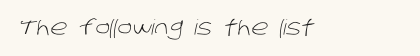
{"bold": "no", "underline": "no", "letter_spacing": "normal", "letter_spacing_em": 0.0, "glyph_px": 21}
